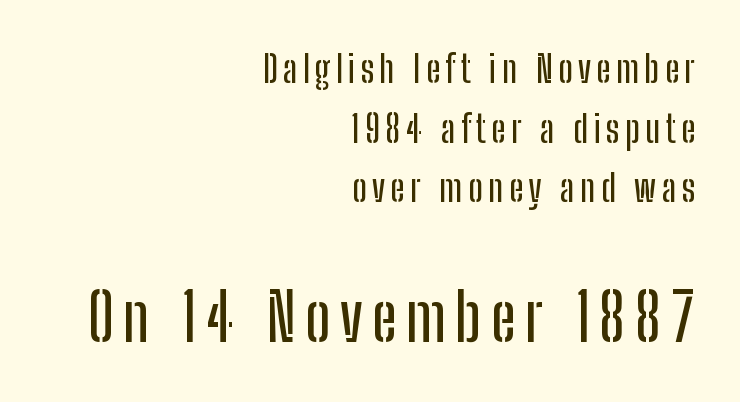
{"serif": "no", "italic": "no", "width": "condensed", "stroke_contrast": "low", "x_height": "medium", "monospaced": "no", "underline": "no", "align": "right", "line_spacing": "normal", "line_spacing_ratio": 1.57, "larger_block": "second", "size_ratio": 1.74, "glyph_px": 66}
